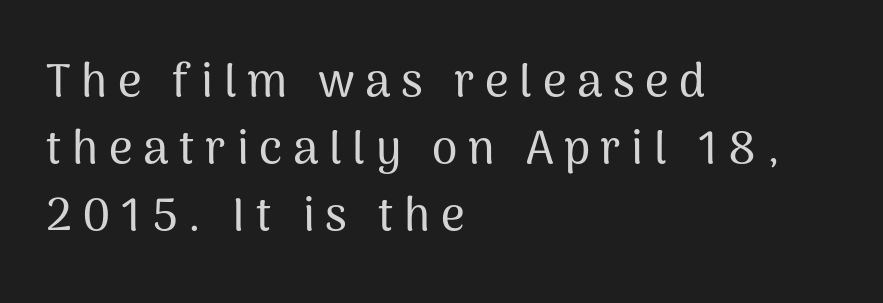
The image shows 46 px sans-serif type, upright; set left-aligned, normal line spacing (1.46x), unusually wide letter spacing (+0.23 em), not underlined; medium stroke contrast and a medium x-height.
